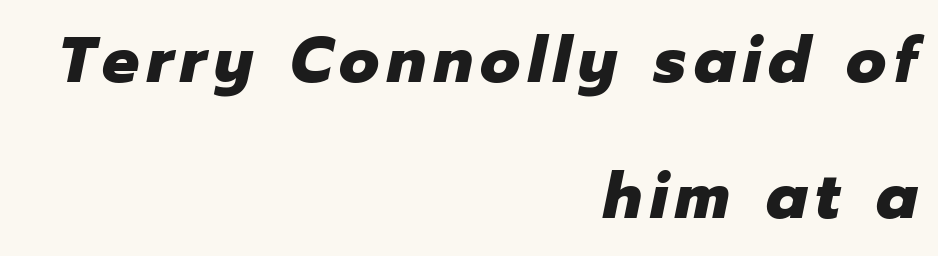
Q: Is the text bold? A: Yes.
Q: Is the text italic (slanted)? A: Yes, it leans right by about 12 degrees.
Q: Is the text underlined? A: No.
Q: How is the paragraph aligned? A: Right-aligned.
Q: Is the spacing between lines tight, normal or loose? A: Loose.
Q: Width (condensed, normal, or wide)? A: Normal.
Q: Stroke contrast? A: Low.
Q: x-height? A: Medium.
Q: Monospaced? A: No.
